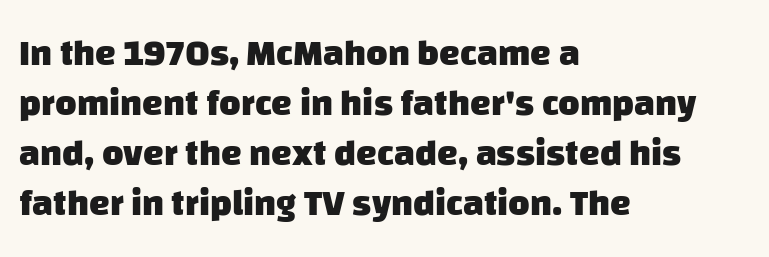
The image shows 37 px heavy sans-serif type; set left-aligned, normal line spacing (1.35x), normal letter spacing, not underlined; low stroke contrast and a large x-height.
